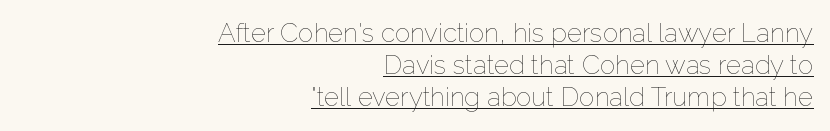
Q: Is the text bold? A: No.
Q: Is the text italic (slanted)? A: No, it is upright.
Q: Is the text underlined? A: Yes.
Q: How is the paragraph aligned? A: Right-aligned.
Q: Is the spacing between letters normal or unusually wide? A: Normal.
